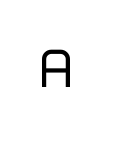
The image shows 56 px regular-weight sans-serif type, upright; set unusually wide letter spacing (+0.36 em), not underlined; low stroke contrast and a medium x-height.
